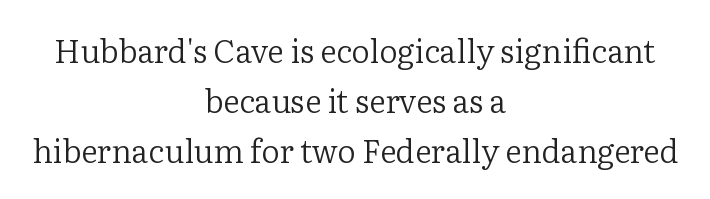
{"serif": "yes", "italic": "no", "bold": "no", "weight": "regular", "width": "normal", "stroke_contrast": "low", "x_height": "medium", "monospaced": "no", "underline": "no", "align": "center", "line_spacing": "normal", "line_spacing_ratio": 1.56, "letter_spacing": "normal", "letter_spacing_em": 0.0, "glyph_px": 32}
